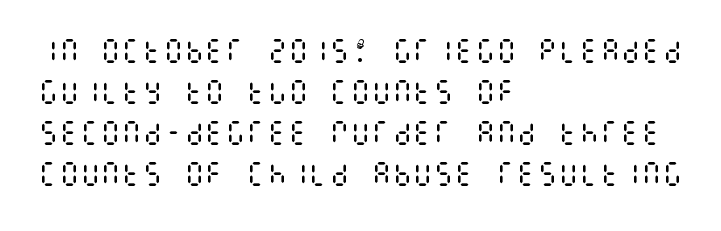
The words here are not underlined. Unbolded letterforms with no extra heft. Quick note: interline space is typical. These lines stack with their left ends in a neat column. Ordinary non-slanted type is in use. Here the glyphs are tracked normally, forming tight word shapes.
